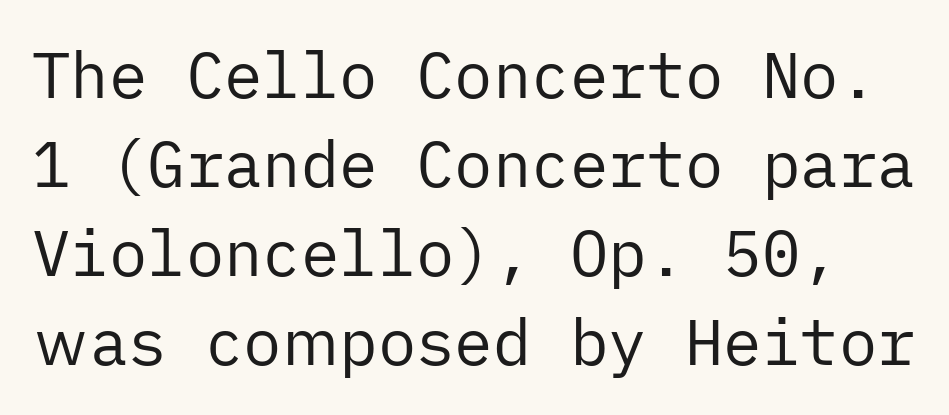
The image shows 64 px regular-weight sans-serif type, upright; set normal line spacing (1.39x), normal letter spacing, not underlined; low stroke contrast and a medium x-height.
